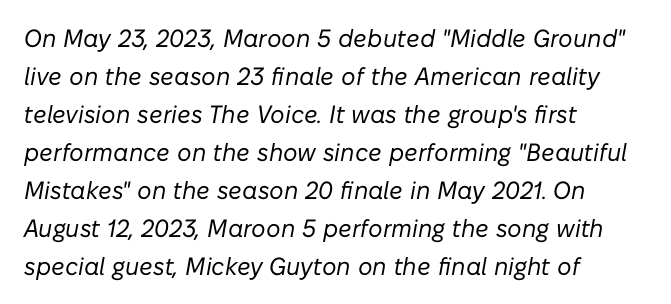
{"italic": "yes", "lean": "right", "slant_degrees": 10, "bold": "no", "underline": "no", "align": "left", "line_spacing": "normal", "line_spacing_ratio": 1.52, "letter_spacing": "normal", "letter_spacing_em": 0.0, "glyph_px": 25}
